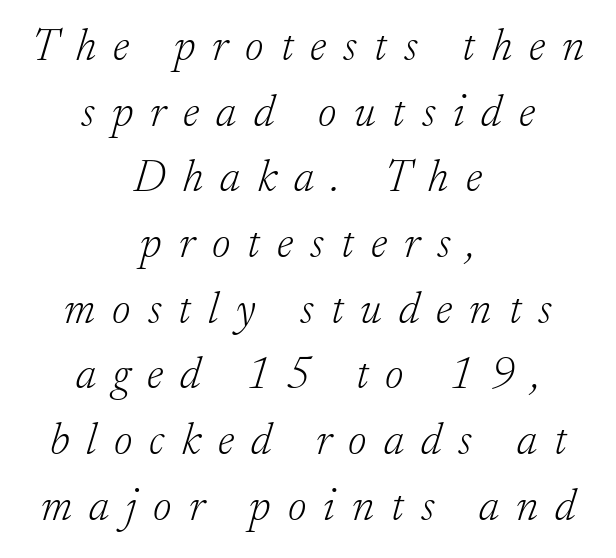
Q: Is the text bold? A: No.
Q: Is the text italic (slanted)? A: Yes, it leans right by about 17 degrees.
Q: Is the typeface a serif or a sans-serif typeface? A: Serif.
Q: Is the text underlined? A: No.
Q: How is the paragraph aligned? A: Centered.
Q: Is the spacing between letters normal or unusually wide? A: Unusually wide.
Q: Is the spacing between lines tight, normal or loose? A: Normal.
Q: Width (condensed, normal, or wide)? A: Normal.
Q: Stroke contrast? A: Low.
Q: x-height? A: Small.
Q: Monospaced? A: No.
